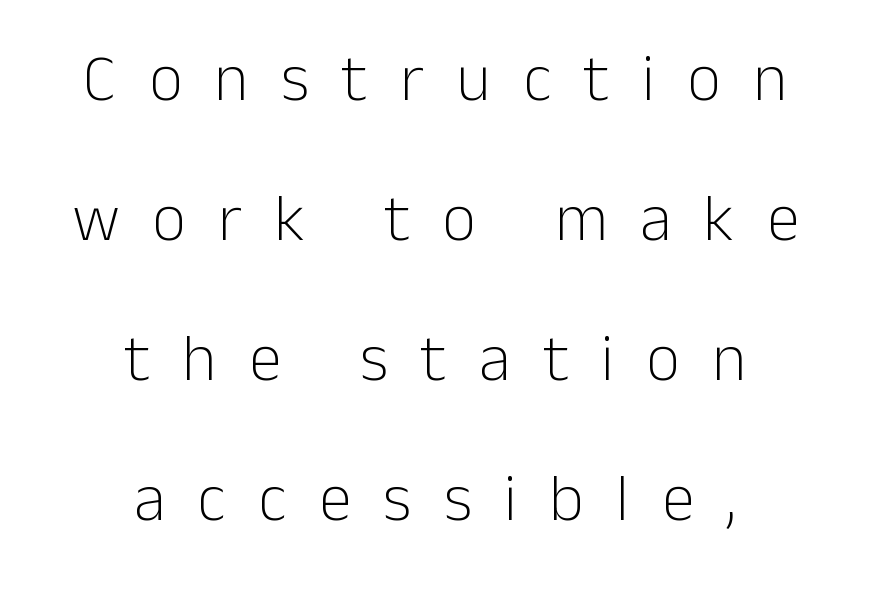
Q: Is the text bold? A: No.
Q: Is the text italic (slanted)? A: No, it is upright.
Q: Is the typeface a serif or a sans-serif typeface? A: Sans-serif.
Q: Is the text underlined? A: No.
Q: How is the paragraph aligned? A: Centered.
Q: Is the spacing between letters normal or unusually wide? A: Unusually wide.
Q: Is the spacing between lines tight, normal or loose? A: Loose.
Q: Width (condensed, normal, or wide)? A: Normal.
Q: Stroke contrast? A: Low.
Q: x-height? A: Medium.
Q: Monospaced? A: No.
